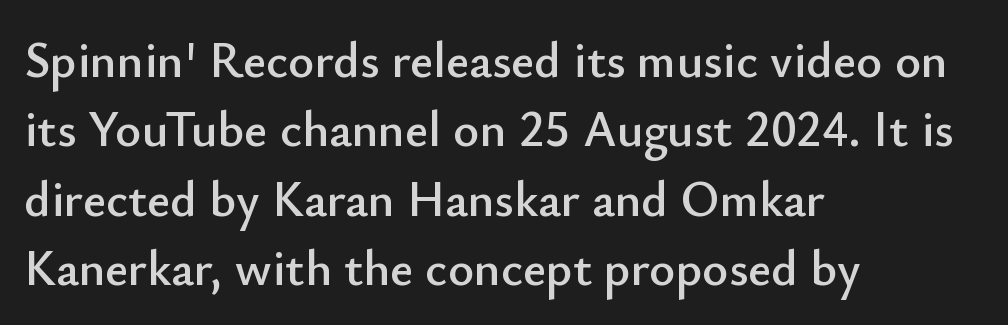
{"serif": "no", "italic": "no", "width": "normal", "stroke_contrast": "low", "x_height": "small", "monospaced": "no", "underline": "no", "align": "left", "line_spacing": "normal", "line_spacing_ratio": 1.39, "letter_spacing": "normal", "letter_spacing_em": 0.0, "glyph_px": 50}
